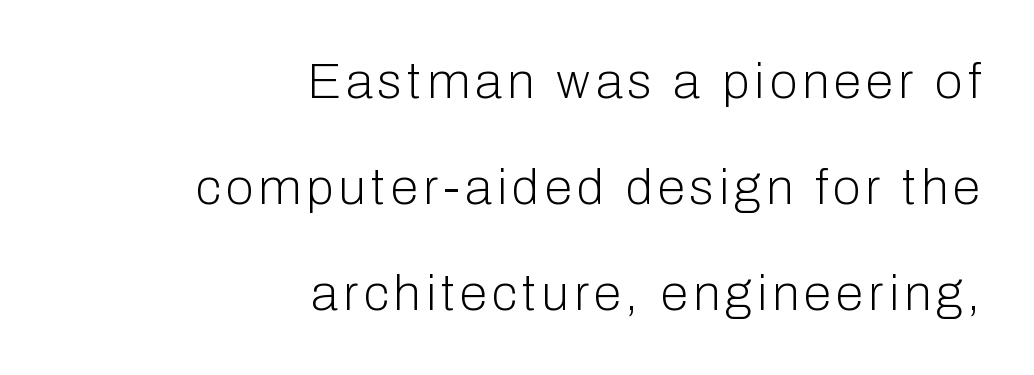
The image shows 50 px light sans-serif type, upright; set right-aligned, loose line spacing (2.12x), not underlined; low stroke contrast and a medium x-height.
